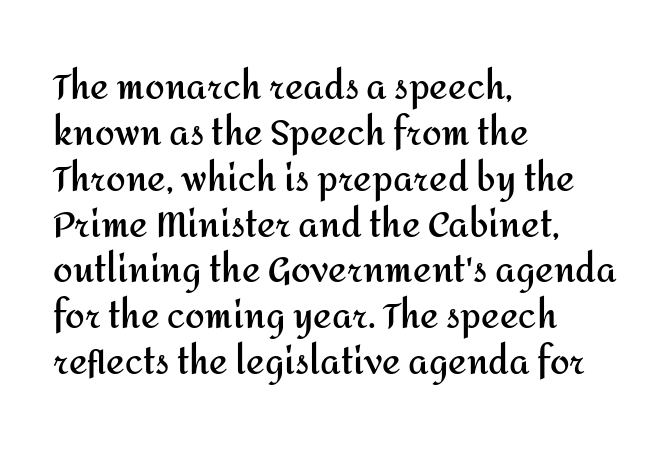
Q: Is the text bold? A: Yes.
Q: Is the text italic (slanted)? A: No, it is upright.
Q: Is the typeface a serif or a sans-serif typeface? A: Sans-serif.
Q: Is the text underlined? A: No.
Q: How is the paragraph aligned? A: Left-aligned.
Q: Is the spacing between letters normal or unusually wide? A: Normal.
Q: Is the spacing between lines tight, normal or loose? A: Normal.
Q: Width (condensed, normal, or wide)? A: Normal.
Q: Stroke contrast? A: Medium.
Q: x-height? A: Medium.
Q: Monospaced? A: No.
